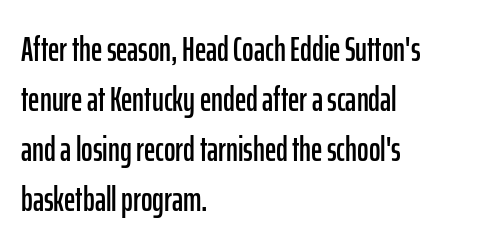
Look at the tracking — it's just the regular setting, nothing added. Each line starts at the same left margin while the right side varies. Plain, unruled lines of type. This sample has the flowing, uneven cadence of proportional lettering. To sum up the face: it is a sans, with no serifs.
